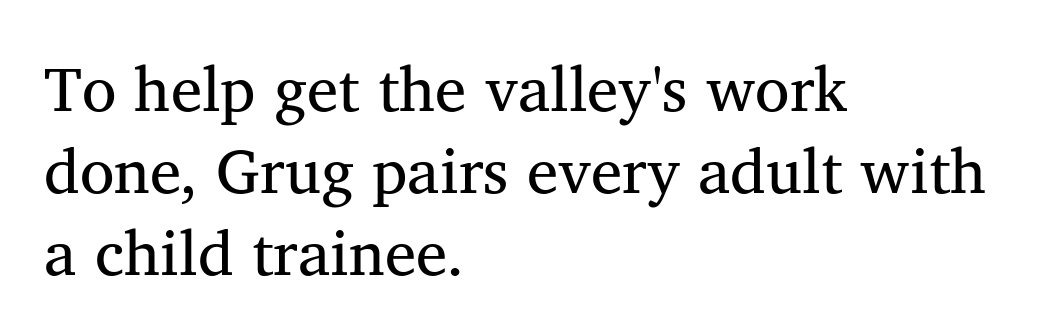
The image shows 63 px regular-weight serif type; set left-aligned, normal line spacing (1.3x), normal letter spacing, not underlined; medium stroke contrast and a medium x-height.
